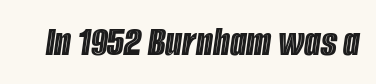
Q: Is the text italic (slanted)? A: Yes, it leans right by about 8 degrees.
Q: Is the text underlined? A: No.
Q: Is the spacing between letters normal or unusually wide? A: Normal.
Q: Width (condensed, normal, or wide)? A: Condensed.
Q: x-height? A: Large.
Q: Monospaced? A: No.
